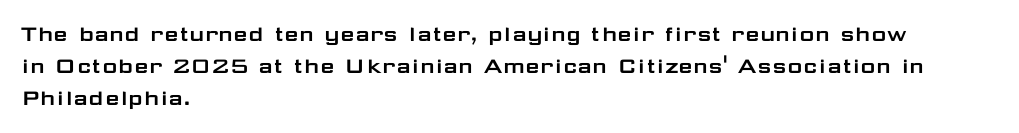
Q: Is the text italic (slanted)? A: No, it is upright.
Q: Is the text underlined? A: No.
Q: How is the paragraph aligned? A: Left-aligned.
Q: Is the spacing between letters normal or unusually wide? A: Normal.
Q: Is the spacing between lines tight, normal or loose? A: Normal.
